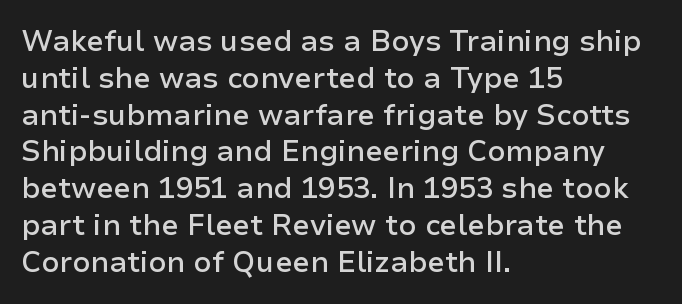
{"serif": "no", "italic": "no", "bold": "semi", "weight": "semibold", "width": "normal", "stroke_contrast": "low", "x_height": "medium", "monospaced": "no", "underline": "no", "align": "left", "line_spacing": "normal", "line_spacing_ratio": 1.27, "letter_spacing": "normal", "letter_spacing_em": 0.0, "glyph_px": 29}
